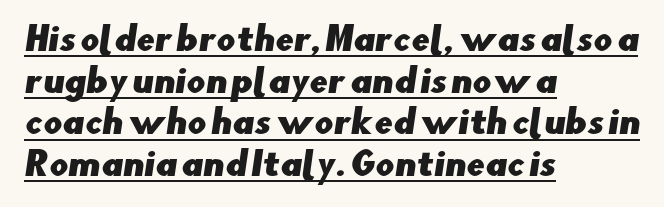
Letter spacing: default. Proportional: the letters do not fall into vertical columns. Check where the strokes stop: nothing finishes them off — pure sans. Does a line run under the words? Yes, clearly.
